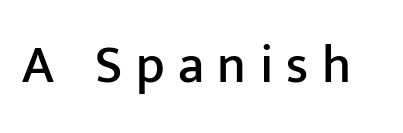
{"serif": "no", "italic": "no", "width": "normal", "stroke_contrast": "low", "x_height": "medium", "monospaced": "no", "underline": "no", "letter_spacing": "wide", "letter_spacing_em": 0.25, "glyph_px": 53}
